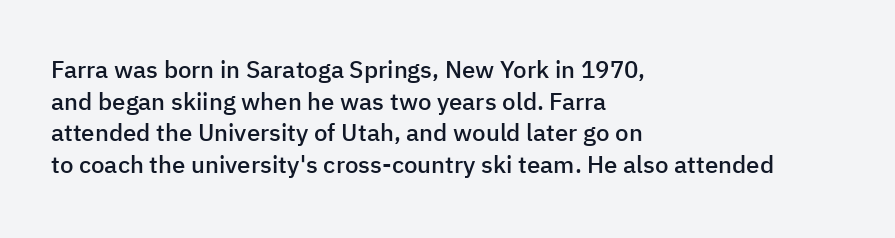
Q: Is the text bold? A: Semi-bold.
Q: Is the text italic (slanted)? A: No, it is upright.
Q: Is the text underlined? A: No.
Q: How is the paragraph aligned? A: Left-aligned.
Q: Is the spacing between letters normal or unusually wide? A: Normal.
Q: Is the spacing between lines tight, normal or loose? A: Normal.
